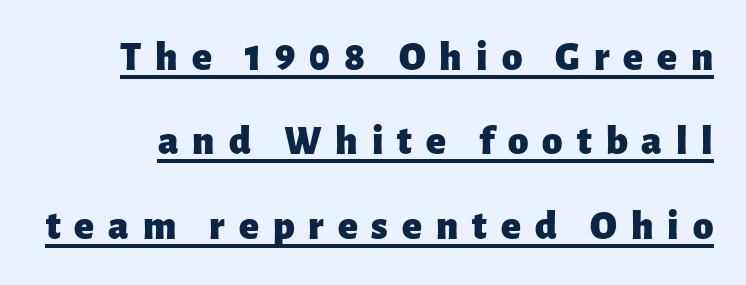
Q: Is the text bold? A: Yes.
Q: Is the text italic (slanted)? A: No, it is upright.
Q: Is the typeface a serif or a sans-serif typeface? A: Sans-serif.
Q: Is the text underlined? A: Yes.
Q: Is the spacing between letters normal or unusually wide? A: Unusually wide.
Q: Is the spacing between lines tight, normal or loose? A: Loose.
Q: Width (condensed, normal, or wide)? A: Normal.
Q: Stroke contrast? A: Low.
Q: x-height? A: Medium.
Q: Monospaced? A: No.
